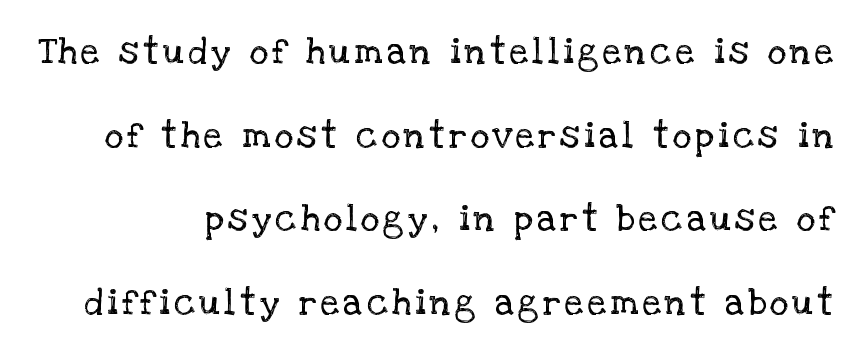
{"serif": "yes", "italic": "no", "bold": "no", "weight": "regular", "width": "normal", "stroke_contrast": "low", "x_height": "large", "monospaced": "no", "underline": "no", "line_spacing": "loose", "line_spacing_ratio": 2.32, "glyph_px": 36}
